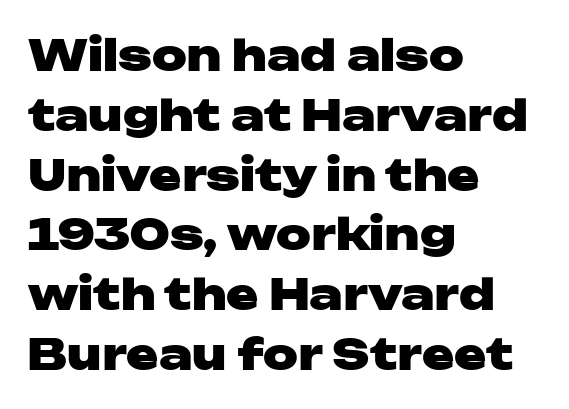
No italicization has been applied; the sample stays upright. The gap between lines stays unmarked. Honestly, the letter spacing is just normal — you wouldn't notice it. Nope, no serifs anywhere on these letters. The font is running at its bold setting. In terms of leading, this rendering sits right in the middle.
